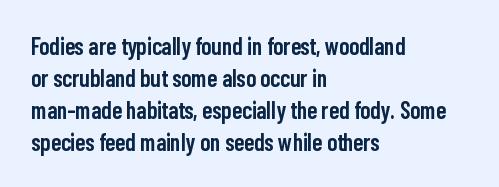
Q: Is the text bold? A: Semi-bold.
Q: Is the text italic (slanted)? A: No, it is upright.
Q: Is the text underlined? A: No.
Q: How is the paragraph aligned? A: Left-aligned.
Q: Is the spacing between letters normal or unusually wide? A: Normal.
Q: Is the spacing between lines tight, normal or loose? A: Normal.
